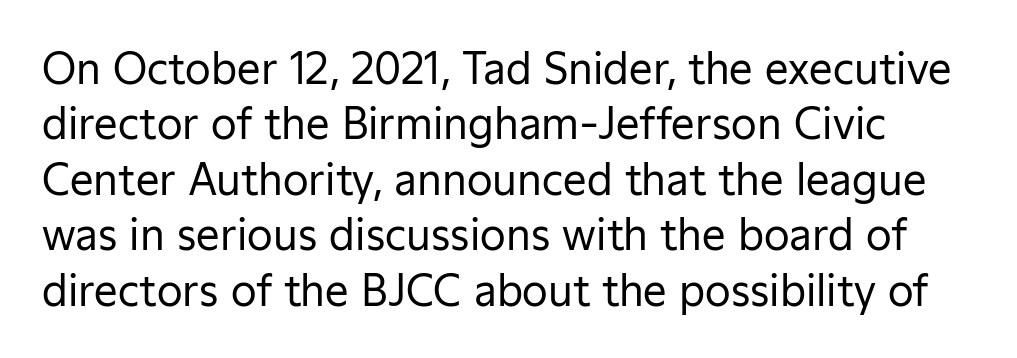
The image shows 42 px regular-weight sans-serif type, upright; set normal line spacing (1.32x), normal letter spacing, not underlined; low stroke contrast and a medium x-height.
